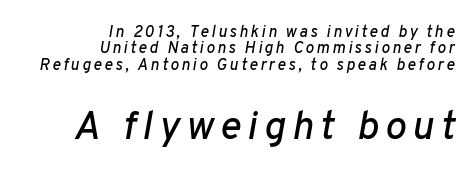
{"italic": "yes", "lean": "right", "slant_degrees": 10, "width": "normal", "stroke_contrast": "low", "x_height": "medium", "monospaced": "no", "underline": "no", "align": "right", "line_spacing": "tight", "line_spacing_ratio": 1.03, "larger_block": "second", "size_ratio": 2.5, "glyph_px": 40}
